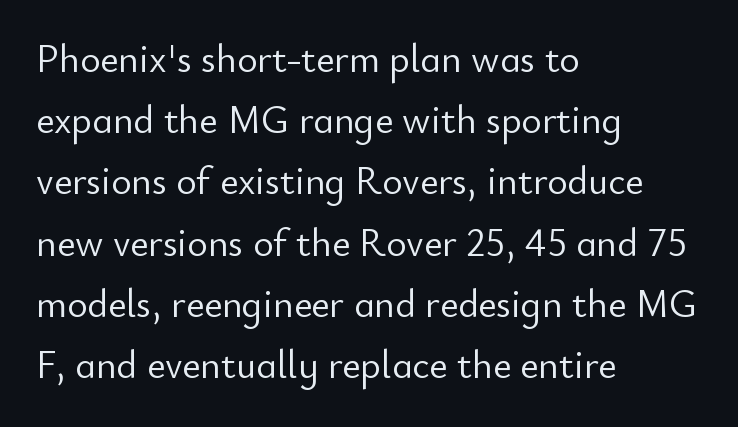
{"serif": "no", "italic": "no", "bold": "no", "weight": "light", "width": "normal", "stroke_contrast": "low", "x_height": "small", "monospaced": "no", "underline": "no", "align": "left", "line_spacing": "normal", "line_spacing_ratio": 1.57, "letter_spacing": "normal", "letter_spacing_em": 0.0, "glyph_px": 39}
